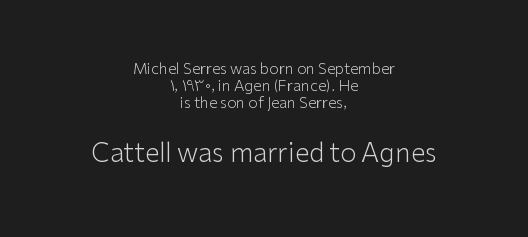
Q: Is the text bold? A: No.
Q: Is the text italic (slanted)? A: No, it is upright.
Q: Is the text underlined? A: No.
Q: How is the paragraph aligned? A: Centered.
Q: Is the spacing between letters normal or unusually wide? A: Normal.
Q: Is the spacing between lines tight, normal or loose? A: Tight.
Q: Which block of text is set in a larger size, the first (top) or the second (bottom)? A: The second (bottom) one.
